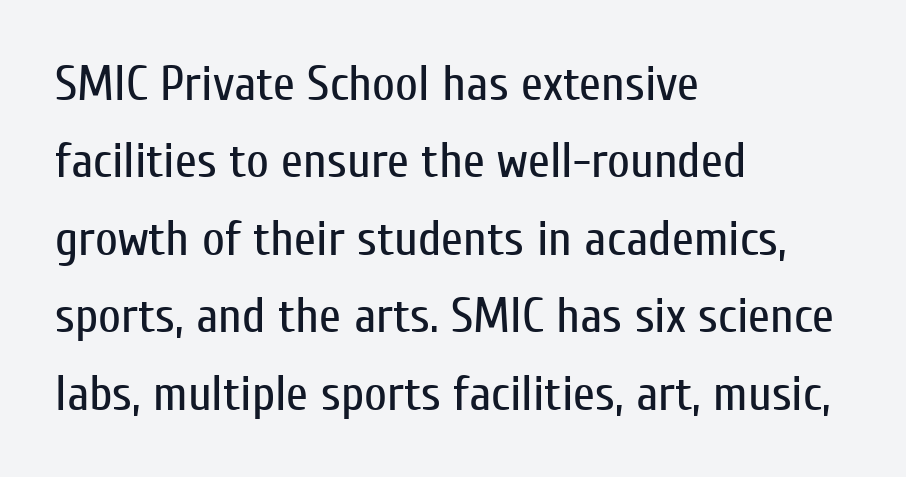
{"serif": "no", "italic": "no", "bold": "no", "weight": "regular", "width": "condensed", "stroke_contrast": "low", "x_height": "medium", "monospaced": "no", "underline": "no", "align": "left", "line_spacing": "normal", "line_spacing_ratio": 1.55, "letter_spacing": "normal", "letter_spacing_em": 0.0, "glyph_px": 50}
